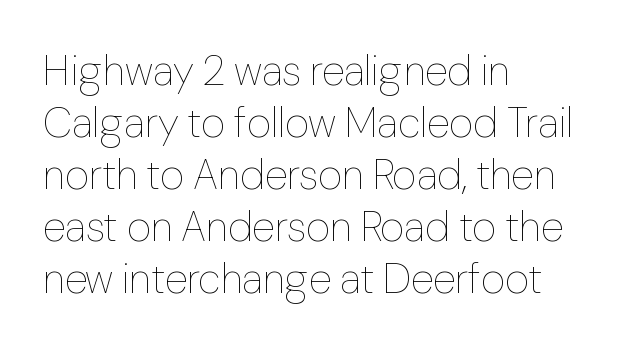
The image shows 42 px thin type, upright; set left-aligned, line spacing 1.24x, normal letter spacing, not underlined; low stroke contrast and a medium x-height.
